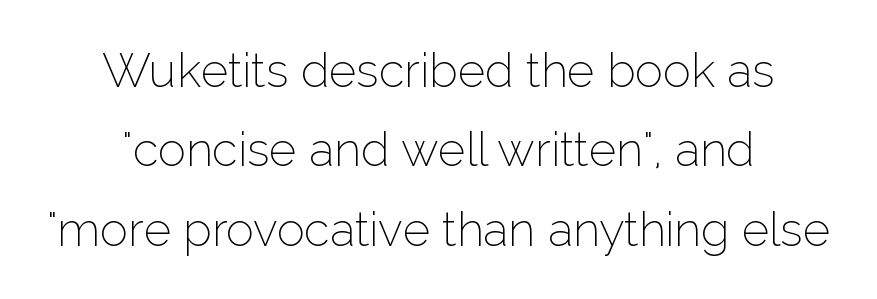
The image shows 47 px thin sans-serif type, upright; set centered, normal line spacing (1.69x), normal letter spacing, not underlined; low stroke contrast and a medium x-height.
